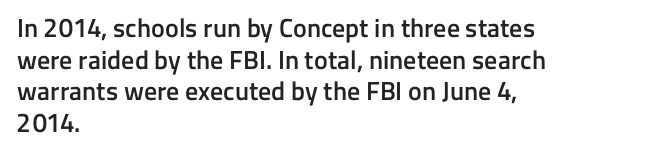
{"italic": "no", "bold": "semi", "underline": "no", "align": "left", "line_spacing_ratio": 1.22, "letter_spacing": "normal", "letter_spacing_em": 0.0, "glyph_px": 26}
